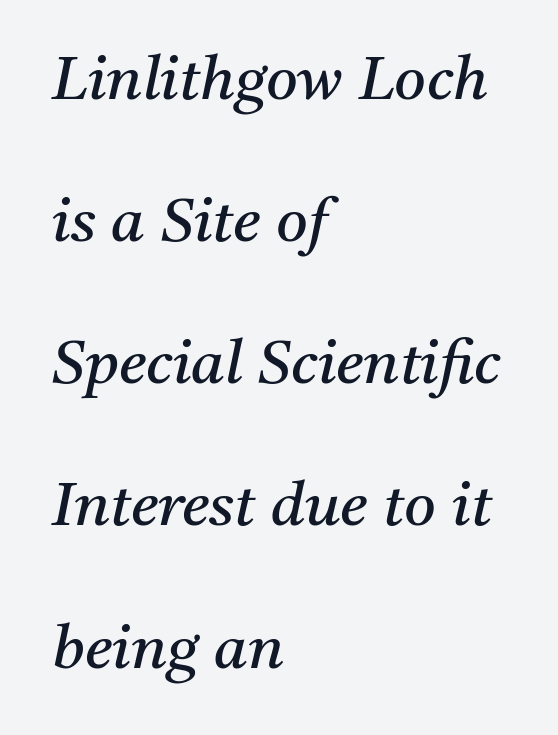
Is the type slanted? Yes — the strokes lean at a clear angle. The passage shown is typed in a proportional face where columns would drift. Plain, unruled lines of type. The line-height multiplier appears high, well above default. Counters stay open thanks to moderate or lighter strokes.
